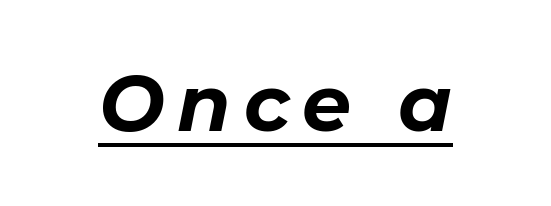
{"italic": "yes", "lean": "right", "slant_degrees": 11, "bold": "yes", "weight": "bold", "width": "normal", "stroke_contrast": "low", "x_height": "medium", "monospaced": "no", "underline": "yes", "glyph_px": 78}
